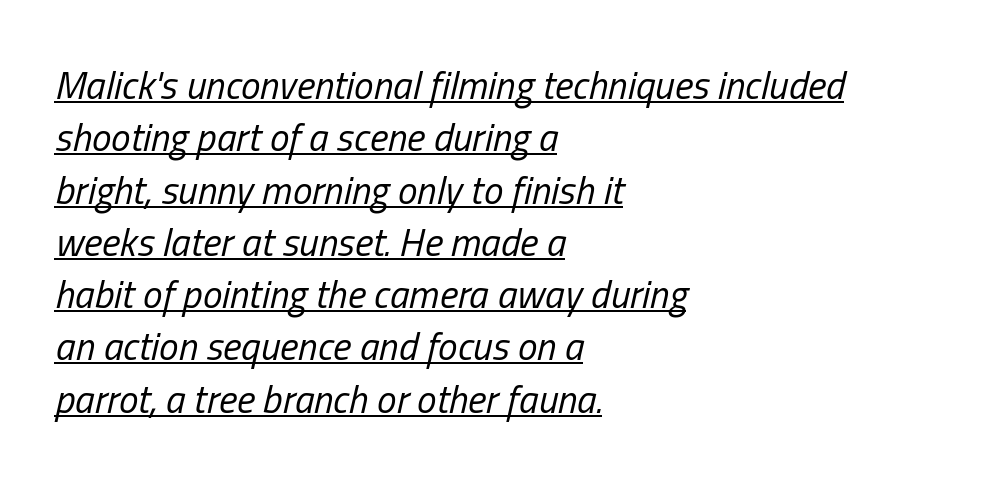
{"italic": "yes", "lean": "right", "slant_degrees": 13, "bold": "no", "weight": "regular", "width": "condensed", "stroke_contrast": "low", "x_height": "medium", "monospaced": "no", "underline": "yes", "align": "left", "line_spacing": "normal", "line_spacing_ratio": 1.34, "letter_spacing": "normal", "letter_spacing_em": 0.0, "glyph_px": 39}
